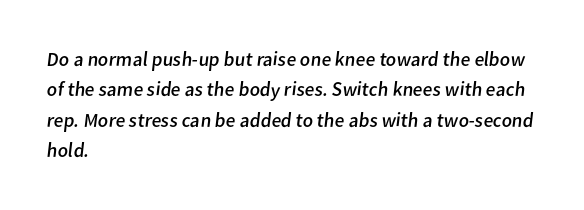
The image shows 20 px text type; set left-aligned, normal line spacing (1.52x), normal letter spacing, not underlined.
